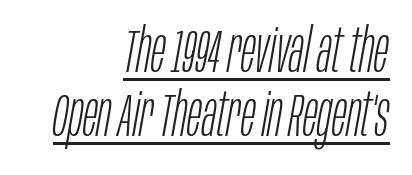
{"italic": "yes", "lean": "right", "slant_degrees": 10, "bold": "no", "weight": "light", "width": "condensed", "stroke_contrast": "low", "x_height": "large", "monospaced": "no", "underline": "yes", "align": "right", "line_spacing": "tight", "line_spacing_ratio": 1.05, "letter_spacing": "normal", "letter_spacing_em": 0.0, "glyph_px": 61}
